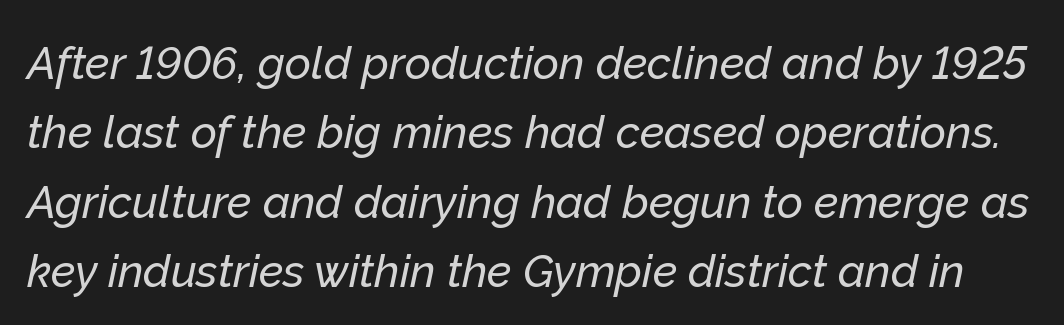
The image shows 45 px text type, italic (leaning right); set normal line spacing (1.54x), normal letter spacing, not underlined; low stroke contrast and a medium x-height.
